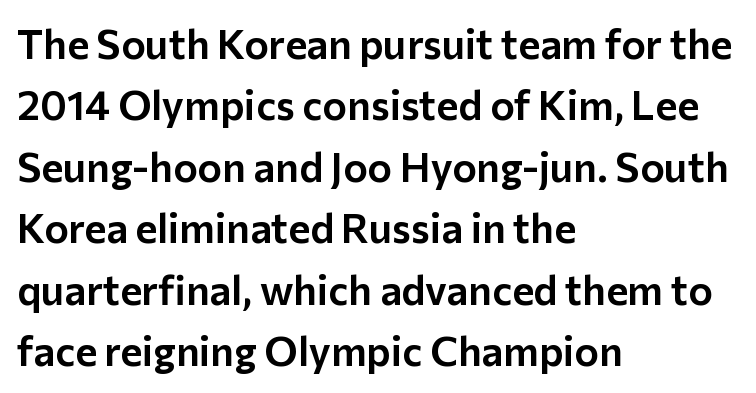
The designer left line spacing at the default. Honestly, there is no underline to notice here at all. These lines were composed using upright roman letters. Does extra space separate the letters? No, they use regular spacing. Where is the straight margin? On the left. Do the characters align in a grid? No, the font is proportional.
